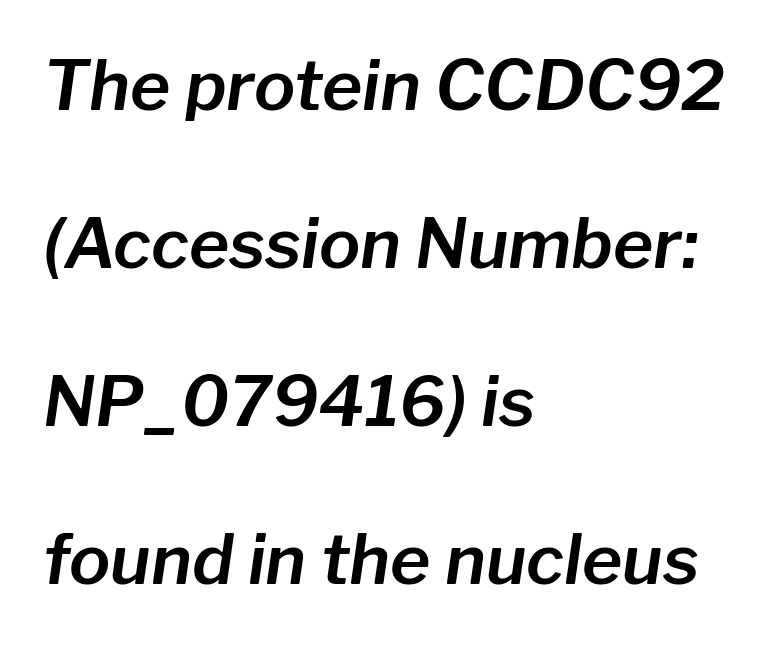
{"italic": "yes", "lean": "right", "slant_degrees": 8, "width": "normal", "stroke_contrast": "low", "x_height": "medium", "monospaced": "no", "underline": "no", "align": "left", "line_spacing": "loose", "line_spacing_ratio": 2.29, "letter_spacing": "normal", "letter_spacing_em": 0.0, "glyph_px": 69}
